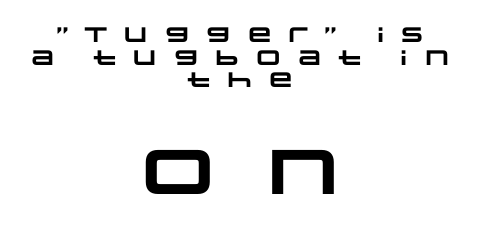
The image shows 63 px heavy, wide sans-serif type; set centered, tight line spacing (1.08x), unusually wide letter spacing (+0.45 em), not underlined; the second (bottom) block is 3.0x larger; low stroke contrast and a large x-height.
